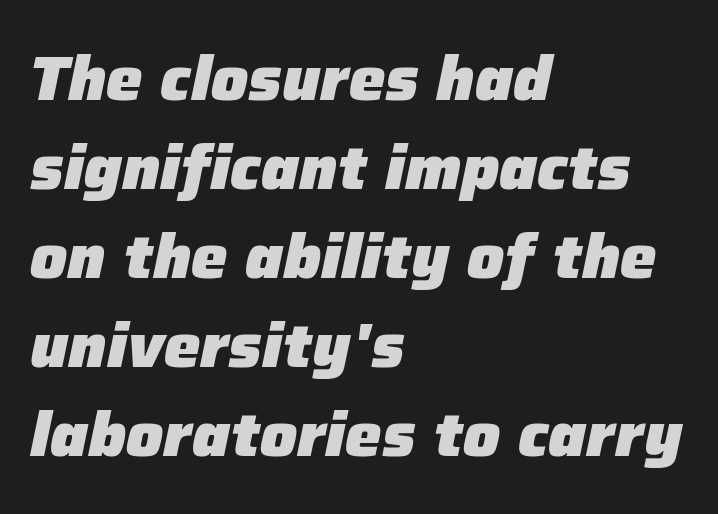
Q: Is the text bold? A: Yes.
Q: Is the text italic (slanted)? A: Yes, it leans right by about 12 degrees.
Q: Is the text underlined? A: No.
Q: How is the paragraph aligned? A: Left-aligned.
Q: Is the spacing between letters normal or unusually wide? A: Normal.
Q: Is the spacing between lines tight, normal or loose? A: Normal.
Q: Width (condensed, normal, or wide)? A: Normal.
Q: Stroke contrast? A: Low.
Q: x-height? A: Medium.
Q: Monospaced? A: No.
